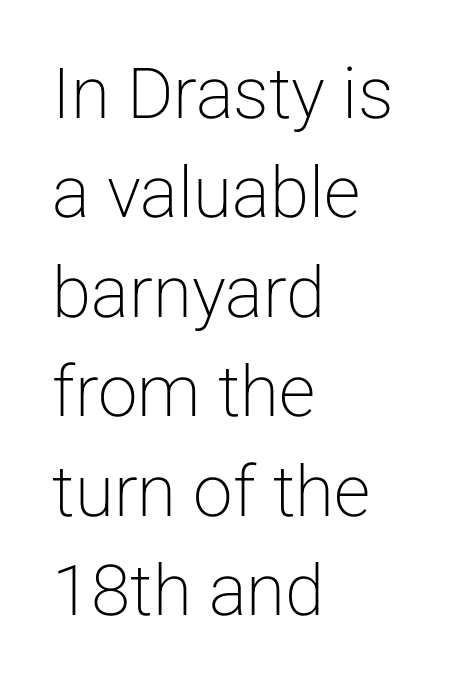
Q: Is the text bold? A: No.
Q: Is the text italic (slanted)? A: No, it is upright.
Q: Is the typeface a serif or a sans-serif typeface? A: Sans-serif.
Q: Is the text underlined? A: No.
Q: How is the paragraph aligned? A: Left-aligned.
Q: Is the spacing between letters normal or unusually wide? A: Normal.
Q: Is the spacing between lines tight, normal or loose? A: Normal.
Q: Width (condensed, normal, or wide)? A: Normal.
Q: Stroke contrast? A: Low.
Q: x-height? A: Medium.
Q: Monospaced? A: No.
